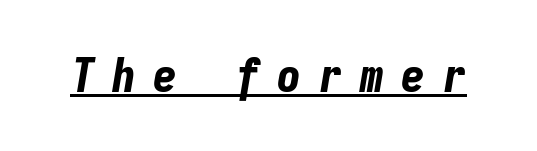
Q: Is the text bold? A: Yes.
Q: Is the text italic (slanted)? A: Yes, it leans right by about 9 degrees.
Q: Is the text underlined? A: Yes.
Q: Is the spacing between letters normal or unusually wide? A: Unusually wide.
Q: Width (condensed, normal, or wide)? A: Condensed.
Q: Stroke contrast? A: Low.
Q: x-height? A: Medium.
Q: Monospaced? A: Yes.
